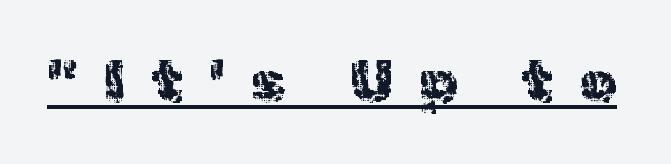
The image shows 58 px sans-serif type, upright; set unusually wide letter spacing (+0.46 em), underlined; a medium x-height.
